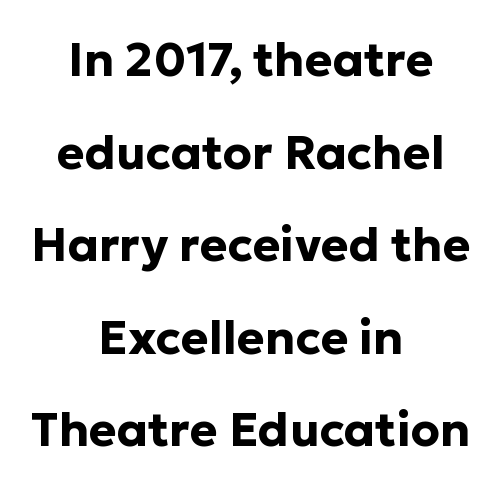
It's the straight-up-and-down kind of type. The sample has been set heavy, in full bold. These lines stack symmetrically, like a column narrowing and widening about its center. Unmarked baselines from the first word to the last. Classification — sans serif.
